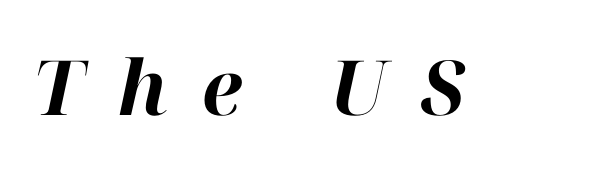
Q: Is the text bold? A: Yes.
Q: Is the text italic (slanted)? A: Yes, it leans right by about 12 degrees.
Q: Is the text underlined? A: No.
Q: Is the spacing between letters normal or unusually wide? A: Unusually wide.
Q: Width (condensed, normal, or wide)? A: Normal.
Q: Stroke contrast? A: High.
Q: x-height? A: Medium.
Q: Monospaced? A: No.
